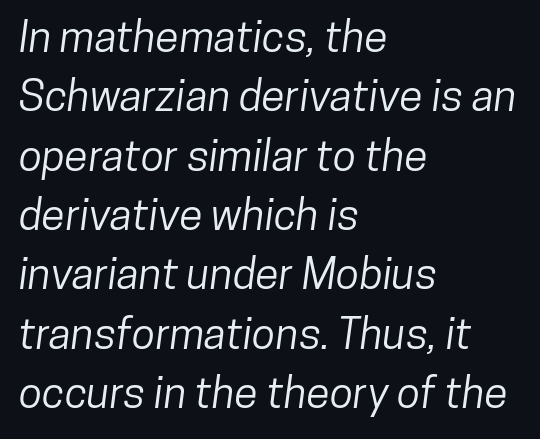
The image shows 43 px condensed sans-serif type; set left-aligned, normal line spacing (1.38x), normal letter spacing, not underlined; low stroke contrast and a medium x-height.
